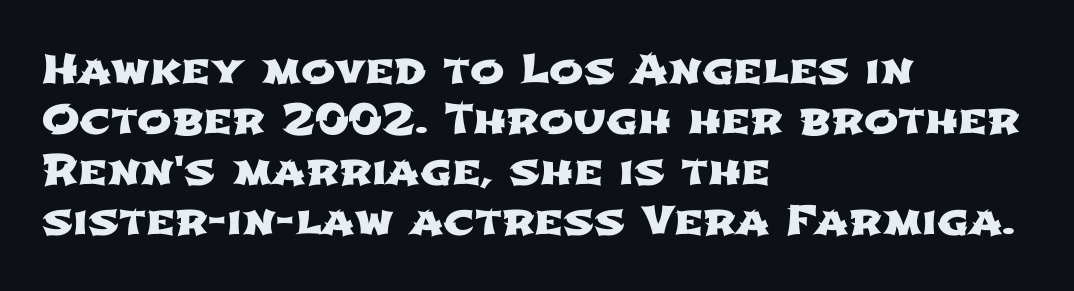
{"serif": "no", "width": "wide", "stroke_contrast": "low", "x_height": "medium", "monospaced": "no", "underline": "no", "align": "left", "line_spacing_ratio": 1.23, "letter_spacing": "normal", "letter_spacing_em": 0.0, "glyph_px": 41}
